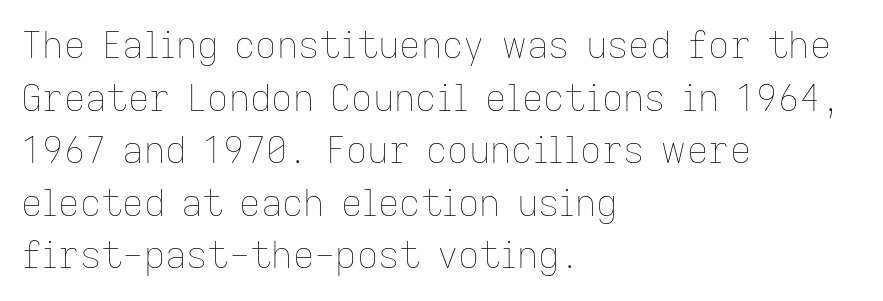
A classic flush-left, rag-right setting is used for this passage. No italicization has been applied; the sample stays upright. Bare-footed words on every line. Think of a printed novel: that variable character pitch is what you see here. The typesetting does not lean heavy: it is not bold. Does extra space separate the letters? No, they use regular spacing.
